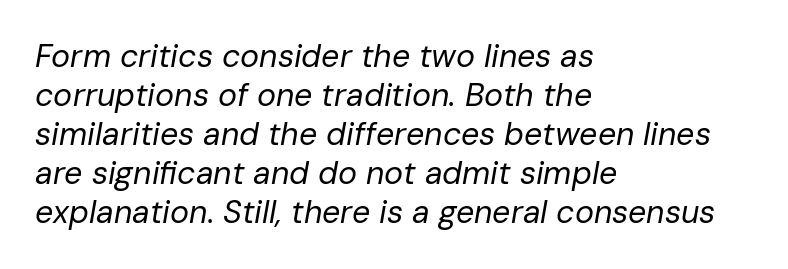
Q: Is the text bold? A: No.
Q: Is the text italic (slanted)? A: Yes, it leans right by about 10 degrees.
Q: Is the text underlined? A: No.
Q: How is the paragraph aligned? A: Left-aligned.
Q: Is the spacing between letters normal or unusually wide? A: Normal.
Q: Width (condensed, normal, or wide)? A: Normal.
Q: Stroke contrast? A: Low.
Q: x-height? A: Medium.
Q: Monospaced? A: No.
